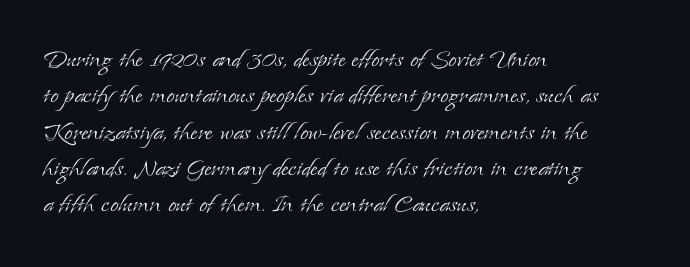
{"serif": "yes", "bold": "no", "weight": "light", "width": "normal", "stroke_contrast": "low", "x_height": "small", "monospaced": "no", "underline": "no", "align": "left", "line_spacing_ratio": 1.21, "letter_spacing": "normal", "letter_spacing_em": 0.0, "glyph_px": 30}
